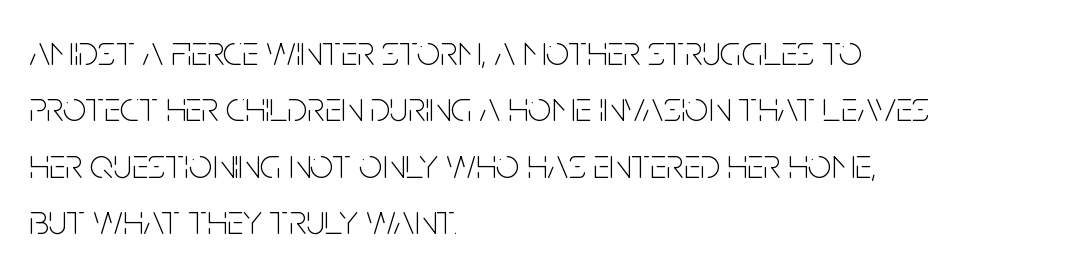
Weight: regular or lighter. Glyph-to-glyph distance matches everyday printed text. Quick note: underline off. A roman cut, with each character standing at attention. The letters advance in unequal steps, a hallmark of proportional type. In terms of leading, this rendering sits right in the middle.
